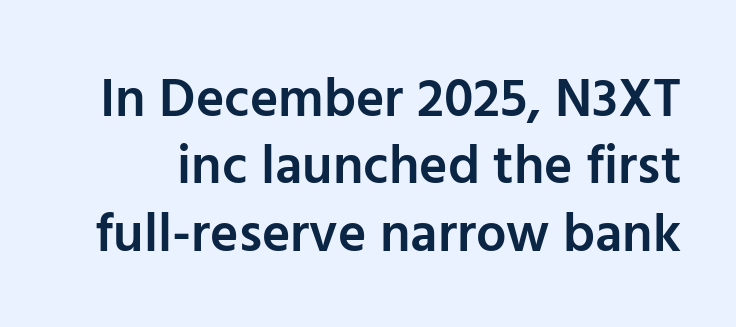
Q: Is the text bold? A: Semi-bold.
Q: Is the text italic (slanted)? A: No, it is upright.
Q: Is the typeface a serif or a sans-serif typeface? A: Sans-serif.
Q: Is the text underlined? A: No.
Q: Is the spacing between letters normal or unusually wide? A: Normal.
Q: Is the spacing between lines tight, normal or loose? A: Normal.
Q: Width (condensed, normal, or wide)? A: Normal.
Q: Stroke contrast? A: Low.
Q: x-height? A: Medium.
Q: Monospaced? A: No.
